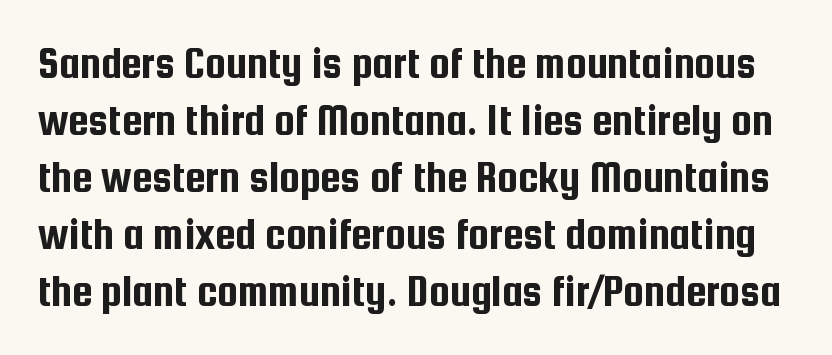
{"serif": "no", "italic": "no", "width": "condensed", "stroke_contrast": "low", "x_height": "medium", "monospaced": "no", "underline": "no", "line_spacing_ratio": 1.24, "letter_spacing": "normal", "letter_spacing_em": 0.0, "glyph_px": 46}
